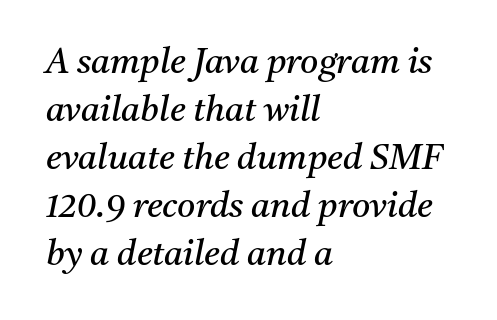
{"serif": "yes", "italic": "yes", "lean": "right", "slant_degrees": 11, "bold": "no", "weight": "regular", "width": "normal", "stroke_contrast": "medium", "x_height": "medium", "monospaced": "no", "underline": "no", "align": "left", "line_spacing": "normal", "line_spacing_ratio": 1.37, "letter_spacing": "normal", "letter_spacing_em": 0.0, "glyph_px": 35}
